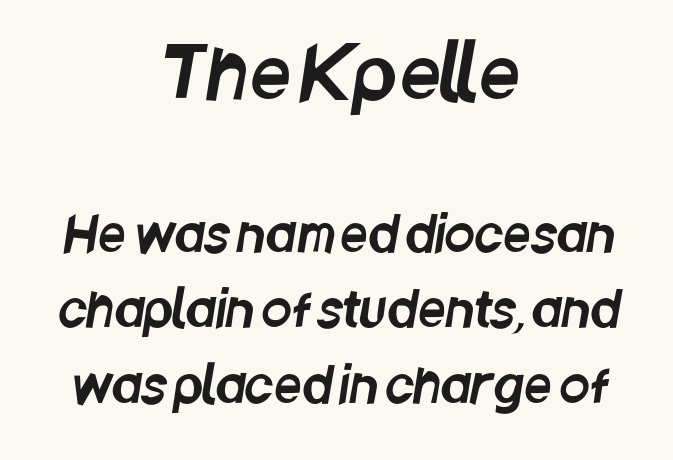
{"serif": "no", "width": "condensed", "stroke_contrast": "low", "x_height": "large", "monospaced": "no", "underline": "no", "align": "center", "line_spacing": "normal", "line_spacing_ratio": 1.54, "letter_spacing": "normal", "letter_spacing_em": 0.0, "larger_block": "first", "size_ratio": 1.49, "glyph_px": 73}
